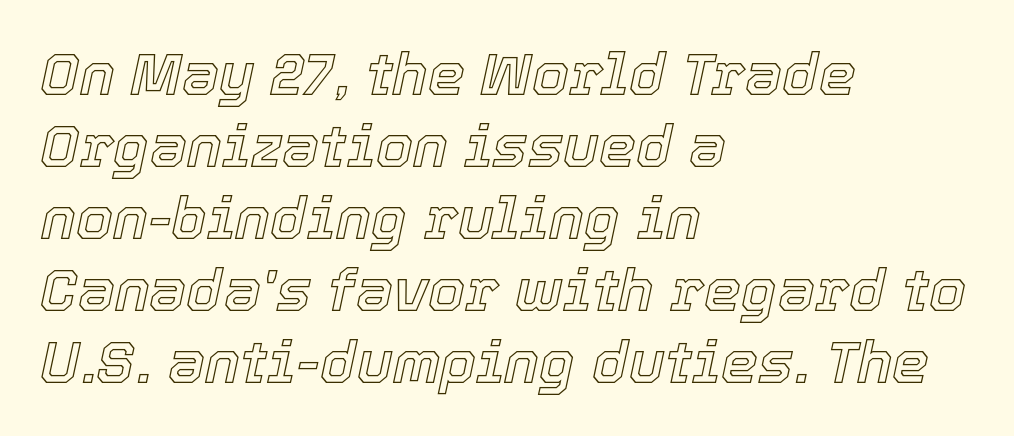
Q: Is the text italic (slanted)? A: Yes, it leans right by about 12 degrees.
Q: Is the text underlined? A: No.
Q: How is the paragraph aligned? A: Left-aligned.
Q: Is the spacing between letters normal or unusually wide? A: Normal.
Q: Width (condensed, normal, or wide)? A: Normal.
Q: x-height? A: Medium.
Q: Monospaced? A: No.
